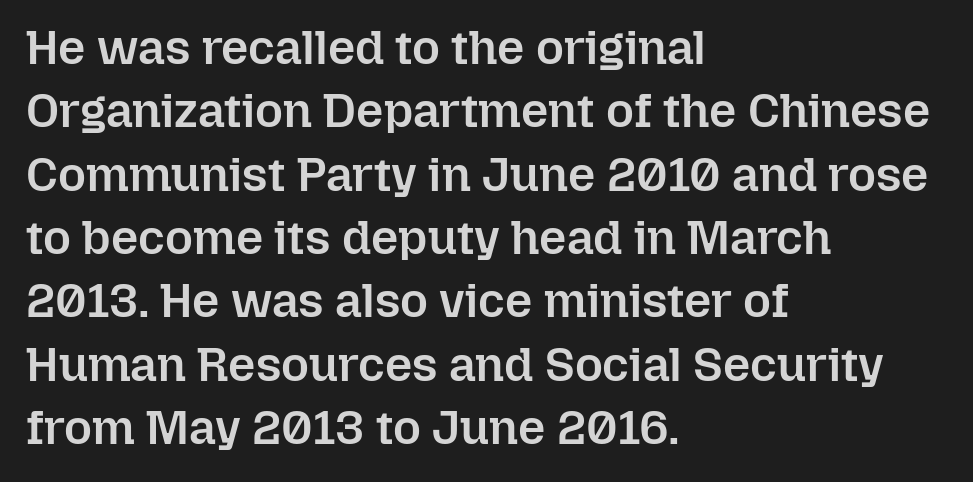
Q: Is the text bold? A: Semi-bold.
Q: Is the text italic (slanted)? A: No, it is upright.
Q: Is the text underlined? A: No.
Q: How is the paragraph aligned? A: Left-aligned.
Q: Is the spacing between letters normal or unusually wide? A: Normal.
Q: Is the spacing between lines tight, normal or loose? A: Normal.
Q: Width (condensed, normal, or wide)? A: Normal.
Q: Stroke contrast? A: Low.
Q: x-height? A: Medium.
Q: Monospaced? A: No.
